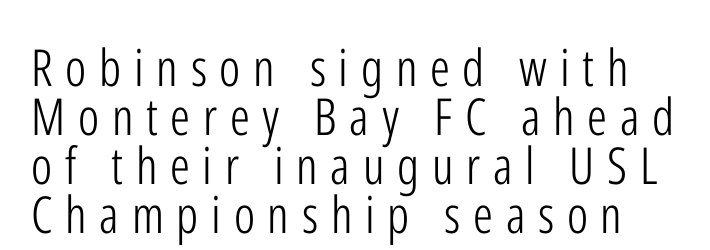
Q: Is the text bold? A: No.
Q: Is the text italic (slanted)? A: No, it is upright.
Q: Is the typeface a serif or a sans-serif typeface? A: Sans-serif.
Q: Is the text underlined? A: No.
Q: Is the spacing between letters normal or unusually wide? A: Unusually wide.
Q: Is the spacing between lines tight, normal or loose? A: Tight.
Q: Width (condensed, normal, or wide)? A: Condensed.
Q: Stroke contrast? A: Low.
Q: x-height? A: Medium.
Q: Monospaced? A: No.
